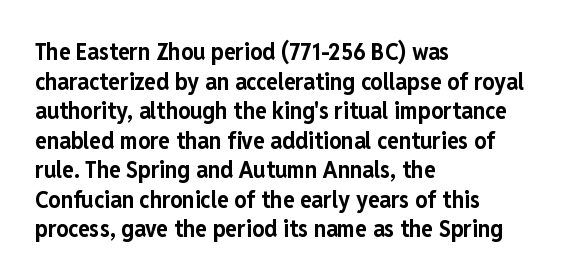
Q: Is the text bold? A: Yes.
Q: Is the text italic (slanted)? A: No, it is upright.
Q: Is the text underlined? A: No.
Q: How is the paragraph aligned? A: Left-aligned.
Q: Is the spacing between letters normal or unusually wide? A: Normal.
